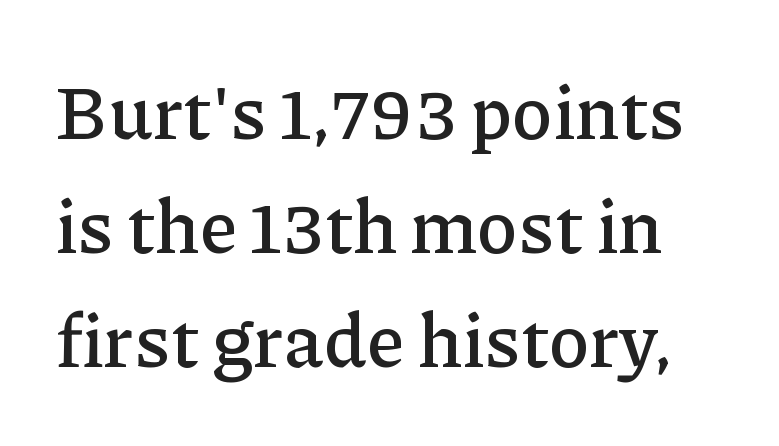
The image shows 75 px serif type, upright; set normal line spacing (1.52x), normal letter spacing, not underlined; low stroke contrast and a medium x-height.
